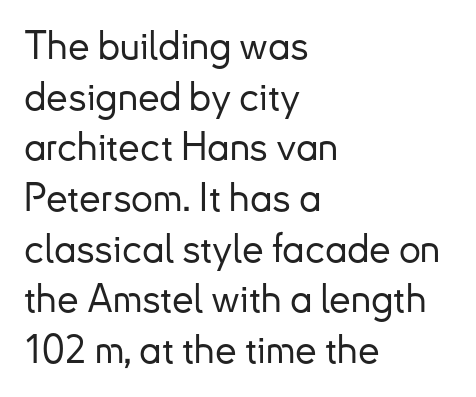
Q: Is the text italic (slanted)? A: No, it is upright.
Q: Is the typeface a serif or a sans-serif typeface? A: Sans-serif.
Q: Is the text underlined? A: No.
Q: How is the paragraph aligned? A: Left-aligned.
Q: Is the spacing between letters normal or unusually wide? A: Normal.
Q: Is the spacing between lines tight, normal or loose? A: Normal.
Q: Width (condensed, normal, or wide)? A: Normal.
Q: Stroke contrast? A: Low.
Q: x-height? A: Small.
Q: Monospaced? A: No.
